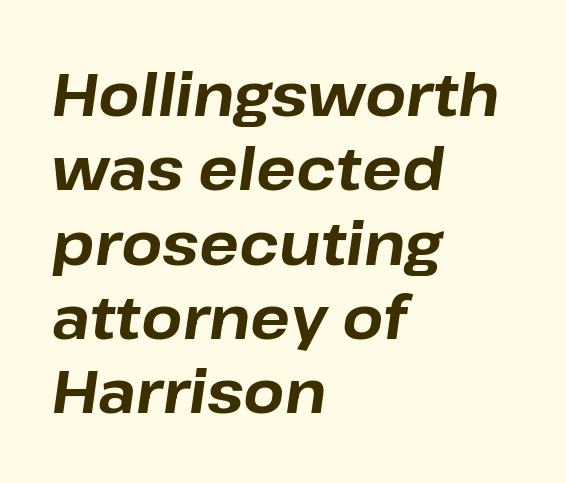
The typesetter chose a ragged-right arrangement here. Italic? Definitely — the glyphs are oblique. The letters advance in unequal steps, a hallmark of proportional type. The vertical gap from one line to the next is medium. The zone under the glyphs is completely vacant.
